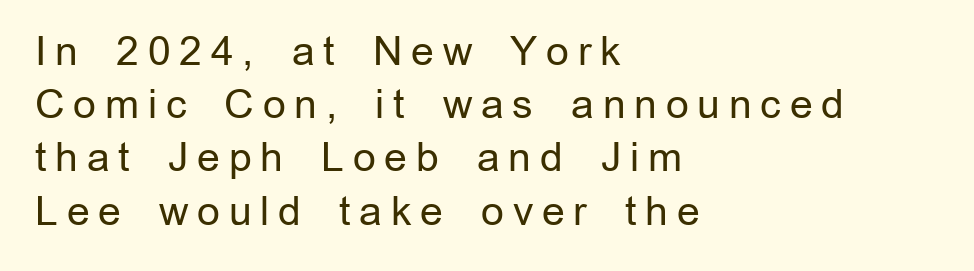
{"serif": "no", "italic": "no", "bold": "no", "weight": "regular", "width": "normal", "stroke_contrast": "low", "x_height": "medium", "monospaced": "no", "underline": "no", "align": "left", "line_spacing": "normal", "line_spacing_ratio": 1.33, "letter_spacing": "wide", "letter_spacing_em": 0.22, "glyph_px": 40}
